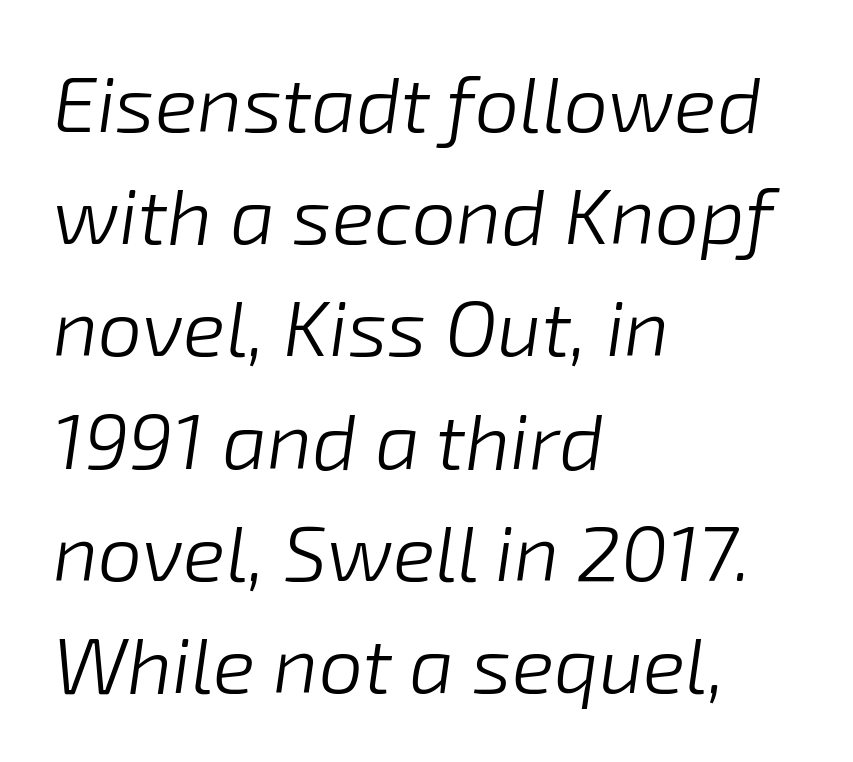
Designer's note — italics engaged. Line spacing here is normal. The baseline area is clear. Character widths vary here, with narrow letters taking less room than wide ones.
